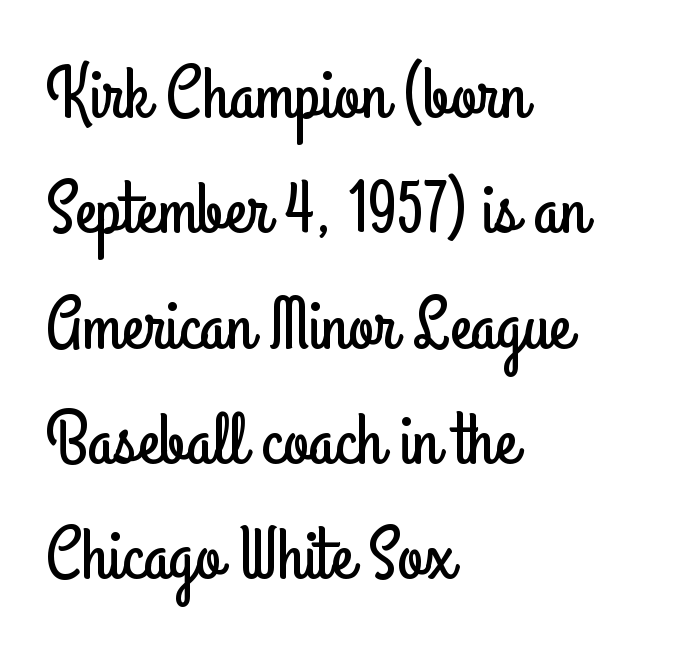
{"serif": "no", "width": "condensed", "stroke_contrast": "low", "x_height": "small", "monospaced": "no", "underline": "no", "align": "left", "line_spacing": "normal", "line_spacing_ratio": 1.58, "letter_spacing": "normal", "letter_spacing_em": 0.0, "glyph_px": 73}
